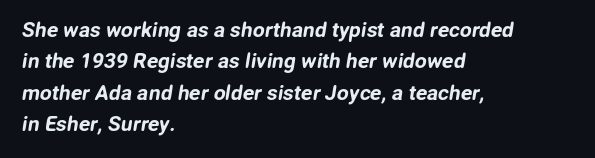
{"underline": "no", "align": "left", "line_spacing": "normal", "line_spacing_ratio": 1.49, "letter_spacing": "normal", "letter_spacing_em": 0.0, "glyph_px": 21}
